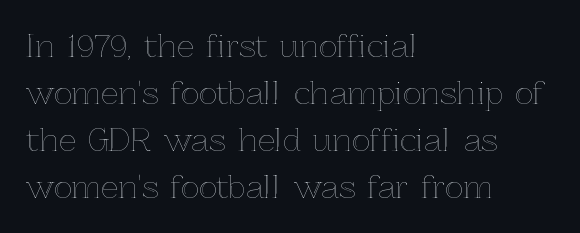
The image shows 31 px text type, upright; set left-aligned, normal line spacing (1.52x), normal letter spacing, not underlined; a medium x-height.
